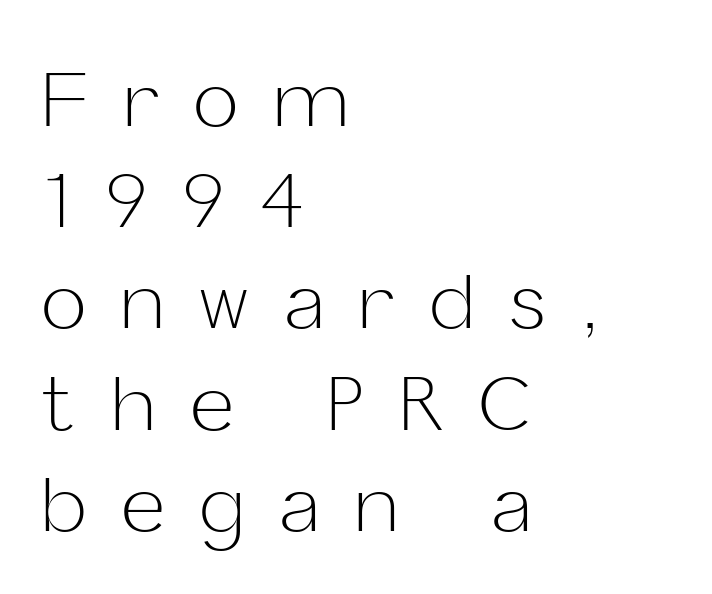
The image shows 75 px light sans-serif type, upright; set left-aligned, normal line spacing (1.35x), unusually wide letter spacing (+0.48 em), not underlined; low stroke contrast and a medium x-height.
